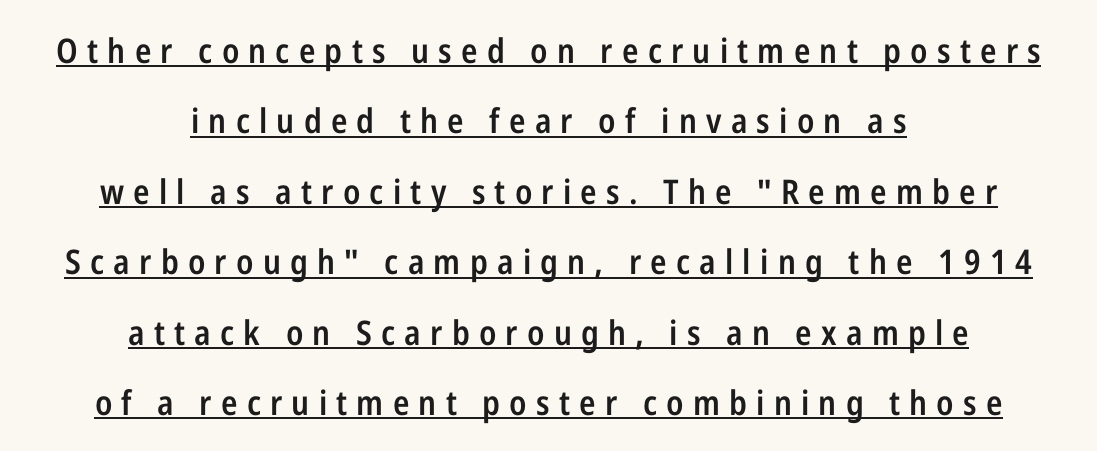
{"serif": "no", "italic": "no", "bold": "semi", "weight": "semibold", "width": "condensed", "stroke_contrast": "low", "x_height": "medium", "monospaced": "no", "underline": "yes", "align": "center", "line_spacing": "loose", "line_spacing_ratio": 2.07, "letter_spacing": "wide", "letter_spacing_em": 0.27, "glyph_px": 34}
